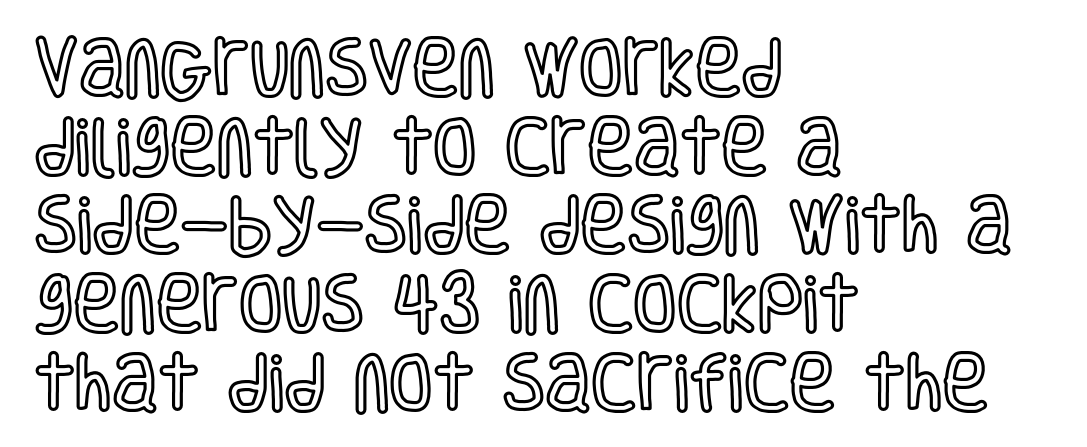
The image shows 63 px condensed type, upright; set left-aligned, normal line spacing (1.25x), normal letter spacing, not underlined; a large x-height.
